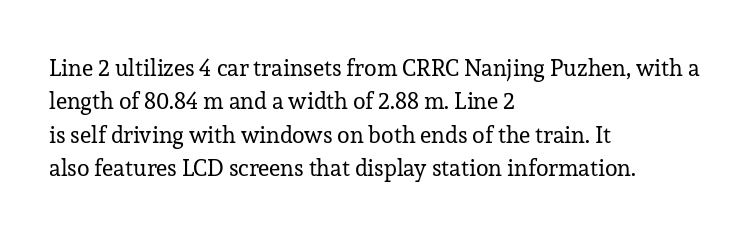
{"italic": "no", "bold": "no", "underline": "no", "align": "left", "line_spacing": "normal", "line_spacing_ratio": 1.45, "letter_spacing": "normal", "letter_spacing_em": 0.0, "glyph_px": 23}
